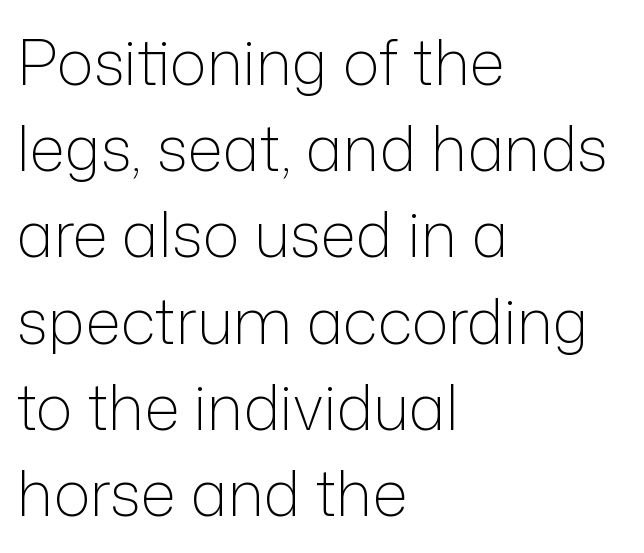
Q: Is the text bold? A: No.
Q: Is the text italic (slanted)? A: No, it is upright.
Q: Is the typeface a serif or a sans-serif typeface? A: Sans-serif.
Q: Is the text underlined? A: No.
Q: How is the paragraph aligned? A: Left-aligned.
Q: Is the spacing between letters normal or unusually wide? A: Normal.
Q: Is the spacing between lines tight, normal or loose? A: Normal.
Q: Width (condensed, normal, or wide)? A: Normal.
Q: Stroke contrast? A: Low.
Q: x-height? A: Medium.
Q: Monospaced? A: No.
